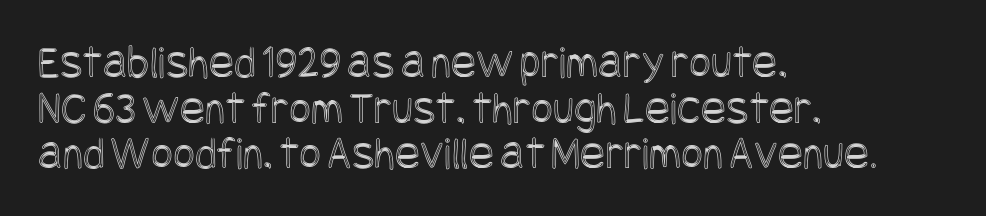
Visually the block forms a straight wall on the left and a jagged coastline on the right. Descender tails drop into unmarked territory. This is the regular roman posture of the typeface. The rendering keeps characters at their native spacing. In terms of leading, this rendering errs on the cramped side.
